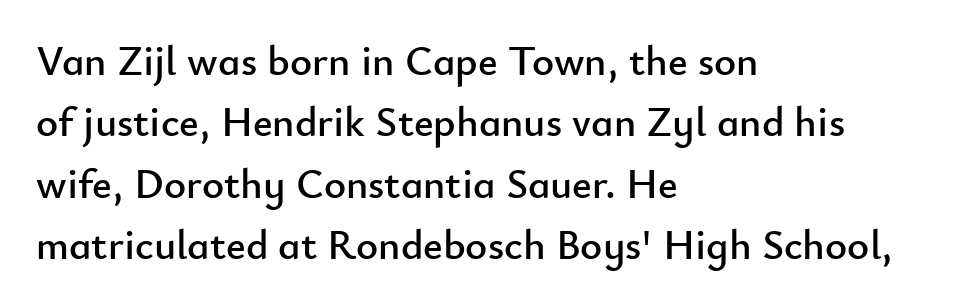
The image shows 42 px sans-serif type, upright; set left-aligned, normal line spacing (1.46x), normal letter spacing, not underlined; low stroke contrast and a small x-height.
